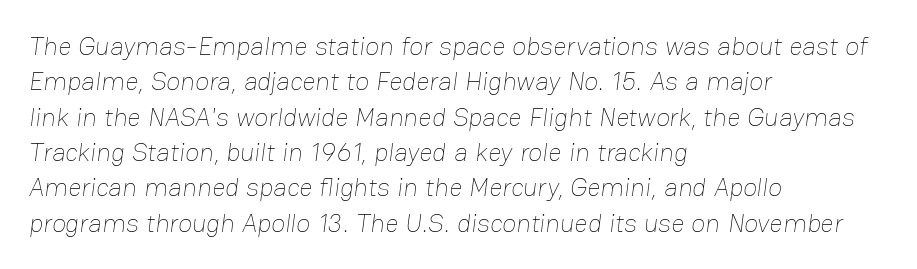
{"bold": "no", "underline": "no", "align": "left", "line_spacing": "normal", "line_spacing_ratio": 1.36, "letter_spacing": "normal", "letter_spacing_em": 0.0, "glyph_px": 26}
